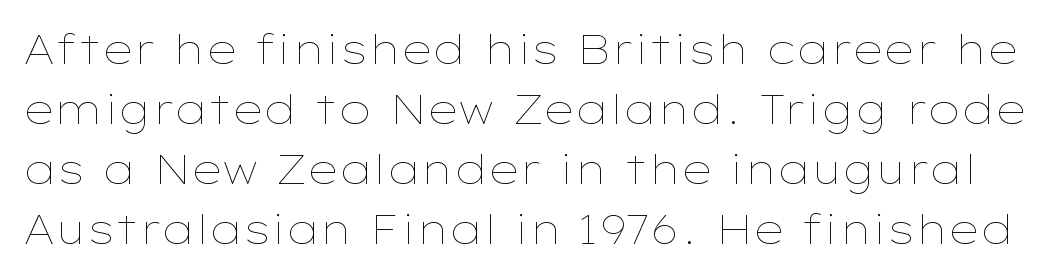
Q: Is the text bold? A: No.
Q: Is the text italic (slanted)? A: No, it is upright.
Q: Is the text underlined? A: No.
Q: Is the spacing between letters normal or unusually wide? A: Normal.
Q: Is the spacing between lines tight, normal or loose? A: Normal.
Q: Width (condensed, normal, or wide)? A: Wide.
Q: Stroke contrast? A: Low.
Q: x-height? A: Medium.
Q: Monospaced? A: No.
